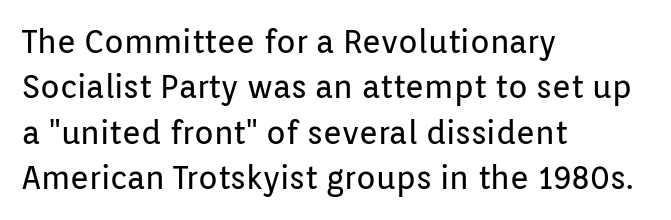
The image shows 32 px regular-weight sans-serif type, upright; set left-aligned, normal line spacing (1.42x), normal letter spacing, not underlined; low stroke contrast and a medium x-height.
